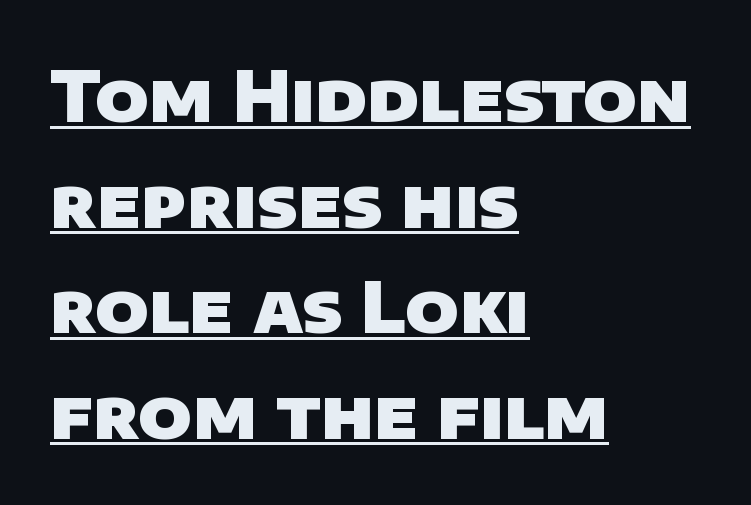
The image shows 69 px heavy sans-serif type; set left-aligned, normal line spacing (1.53x), normal letter spacing, underlined; low stroke contrast and a large x-height.
